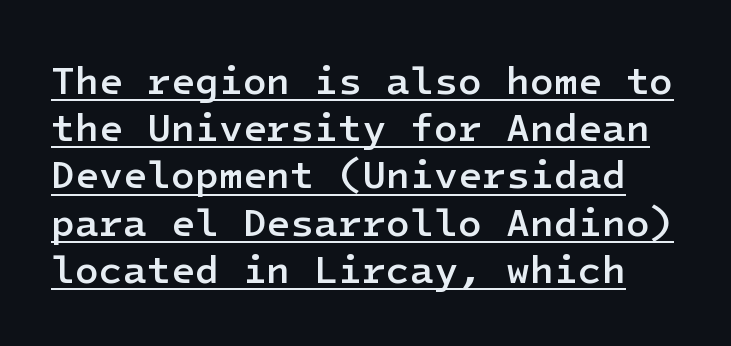
A bit beefed up — I'd call it semibold rather than bold. The gaps between neighbouring characters are ordinary and unremarkable. Posture: vertical. Are there feet on the stems? There aren't — it's a sans.
